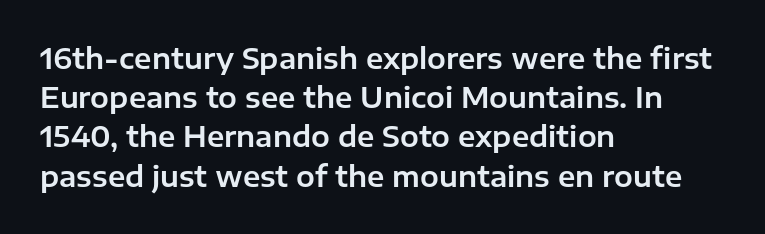
This block has exactly the height ordinary leading produces. Horizontally, the lines are justified to the leading edge only. Each letter keeps its own natural width here, so spacing adapts to shape. Observe the ordinary spacing: letters are neighbours, not strangers. Font category for this specimen: sans-serif.
